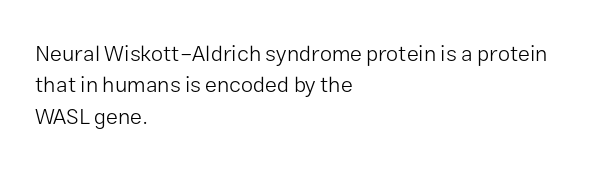
The line-height multiplier appears to be the usual default. The ragged edge is on the right, which tells us the setting is flush left. A typesetter would mark this as roman, not italic. This sample uses plain, unmodified letter spacing. No letter is thick-stroked: the sample isn't bold.
